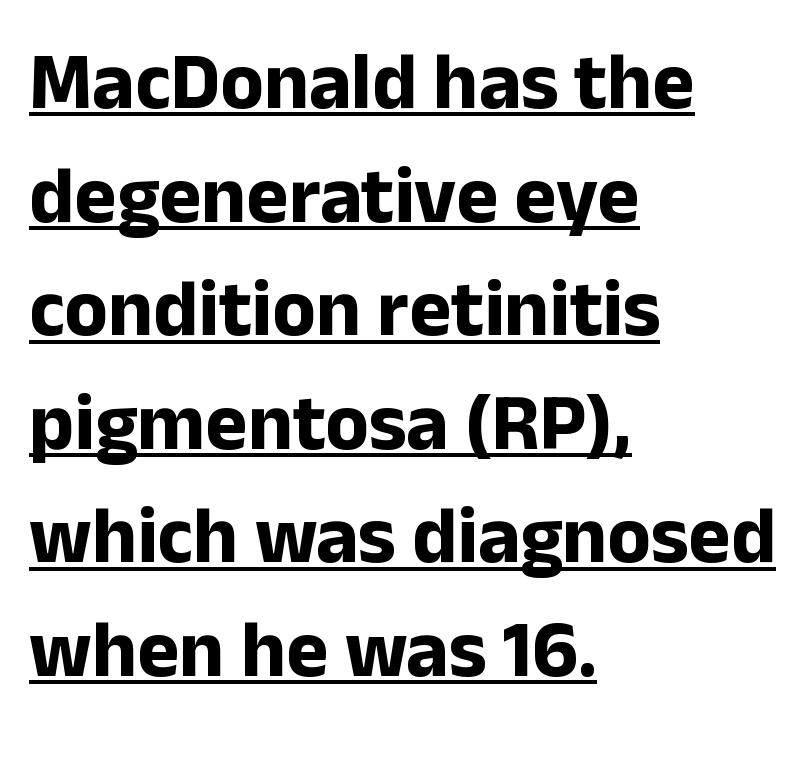
{"serif": "no", "italic": "no", "bold": "yes", "weight": "bold", "width": "normal", "stroke_contrast": "low", "x_height": "medium", "monospaced": "no", "underline": "yes", "align": "left", "line_spacing": "normal", "line_spacing_ratio": 1.42, "letter_spacing": "normal", "letter_spacing_em": 0.0, "glyph_px": 80}
